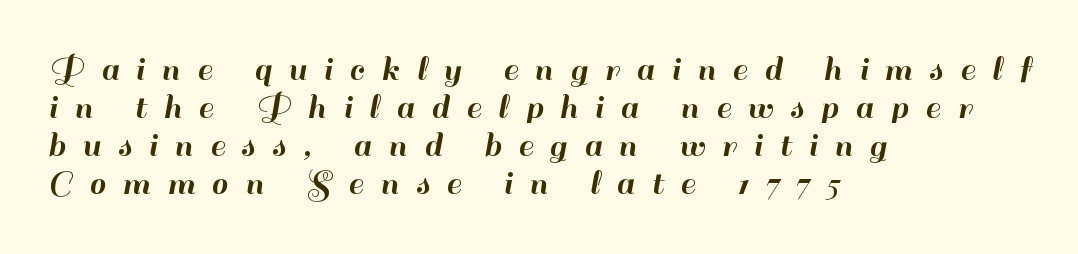
The string is rendered with underlining switched off. Examine the stroke ends and you'll find no serifs. Proportional: the letters do not fall into vertical columns.
